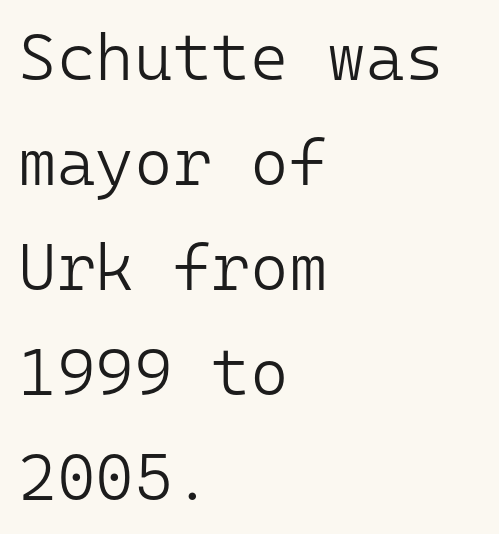
The image shows 66 px light sans-serif type, upright, monospaced; set left-aligned, normal line spacing (1.59x), normal letter spacing, not underlined; low stroke contrast and a medium x-height.
